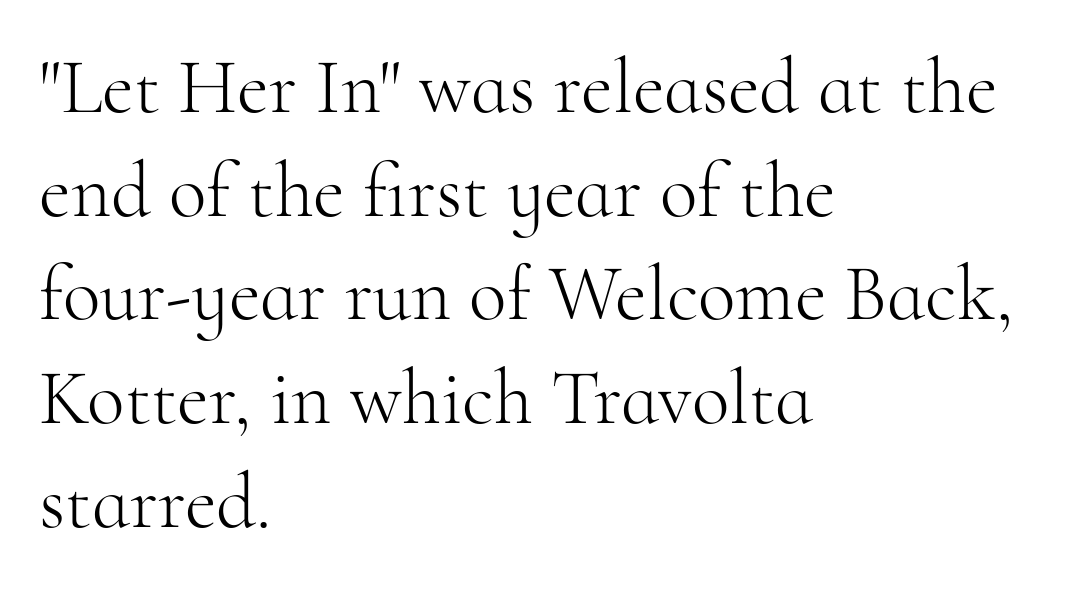
You could not count columns in this text — the font is proportionally spaced. Regular leading. Posture: vertical. No extra tracking has been applied to these lines. The typeface chosen for these lines features serifs.
